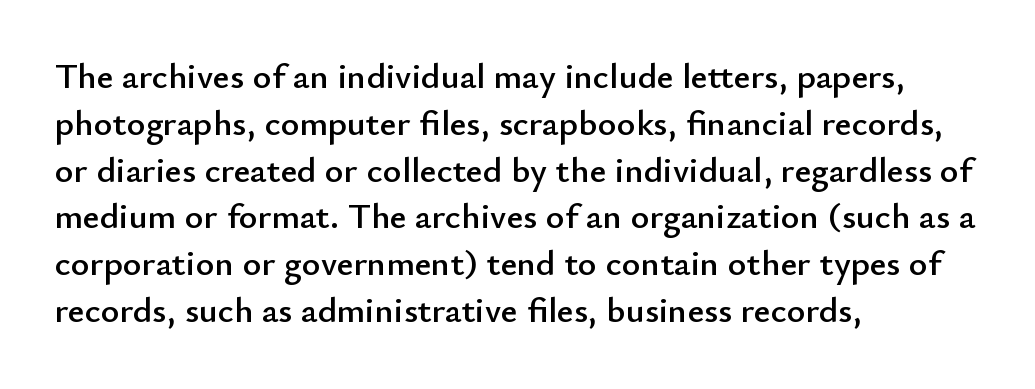
The image shows 36 px sans-serif type, upright; set left-aligned, normal line spacing (1.3x), normal letter spacing, not underlined; low stroke contrast and a small x-height.
